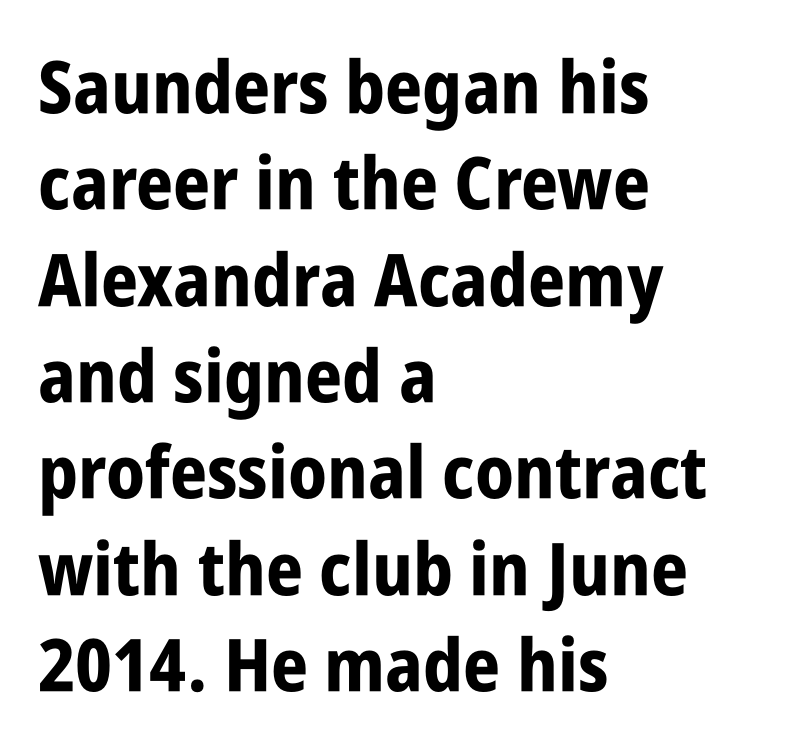
Q: Is the text bold? A: Yes.
Q: Is the text italic (slanted)? A: No, it is upright.
Q: Is the typeface a serif or a sans-serif typeface? A: Sans-serif.
Q: Is the text underlined? A: No.
Q: How is the paragraph aligned? A: Left-aligned.
Q: Is the spacing between letters normal or unusually wide? A: Normal.
Q: Is the spacing between lines tight, normal or loose? A: Normal.
Q: Width (condensed, normal, or wide)? A: Condensed.
Q: Stroke contrast? A: Low.
Q: x-height? A: Large.
Q: Monospaced? A: No.
